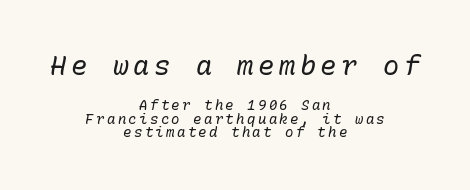
The image shows 27 px text type, italic (leaning right); set centered, tight line spacing (0.95x), not underlined; the first (top) block is 1.93x larger.
